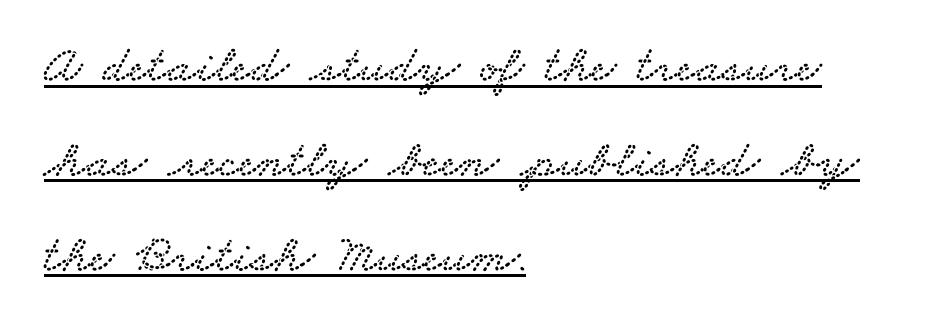
Q: Is the typeface a serif or a sans-serif typeface? A: Serif.
Q: Is the text underlined? A: Yes.
Q: How is the paragraph aligned? A: Left-aligned.
Q: Is the spacing between letters normal or unusually wide? A: Normal.
Q: Width (condensed, normal, or wide)? A: Wide.
Q: Stroke contrast? A: Low.
Q: x-height? A: Small.
Q: Monospaced? A: No.
